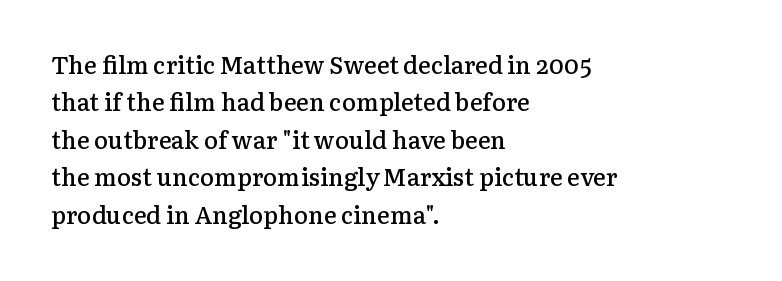
Summary of vertical rhythm: regular, with standard interline spacing. Do the letters lean? They stand straight. The passage is arranged the way most books set body copy — flush left. Bare-footed words on every line. The gaps between neighbouring characters are ordinary and unremarkable.
